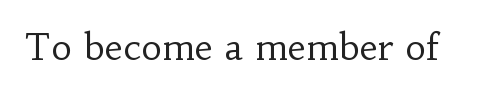
The image shows 36 px regular-weight serif type, upright; set normal letter spacing, not underlined; low stroke contrast and a small x-height.
